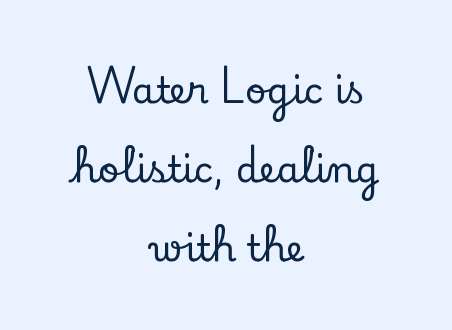
The image shows 37 px text type, upright; set centered, loose line spacing (2.13x), normal letter spacing, not underlined; low stroke contrast and a small x-height.
